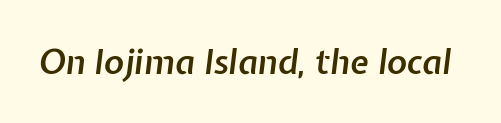
{"italic": "yes", "lean": "right", "slant_degrees": 7, "bold": "semi", "weight": "semibold", "width": "normal", "stroke_contrast": "low", "x_height": "medium", "monospaced": "no", "underline": "no", "letter_spacing": "normal", "letter_spacing_em": 0.0, "glyph_px": 34}
